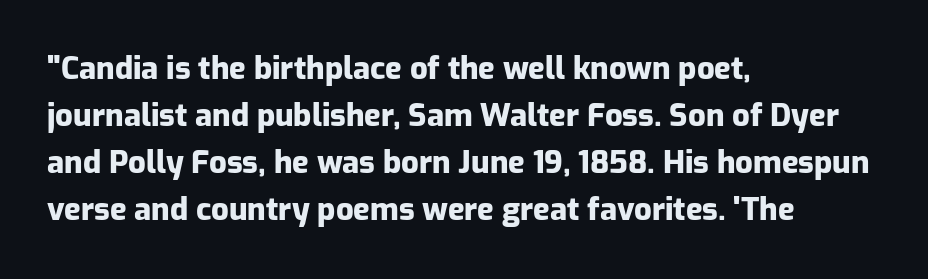
{"serif": "no", "italic": "no", "bold": "yes", "weight": "heavy", "width": "normal", "stroke_contrast": "low", "x_height": "medium", "monospaced": "no", "underline": "no", "align": "left", "line_spacing": "normal", "line_spacing_ratio": 1.52, "letter_spacing": "normal", "letter_spacing_em": 0.0, "glyph_px": 31}
